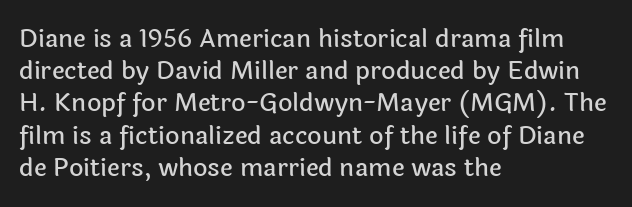
The image shows 25 px text type, upright; set left-aligned, normal line spacing (1.29x), normal letter spacing, not underlined.
